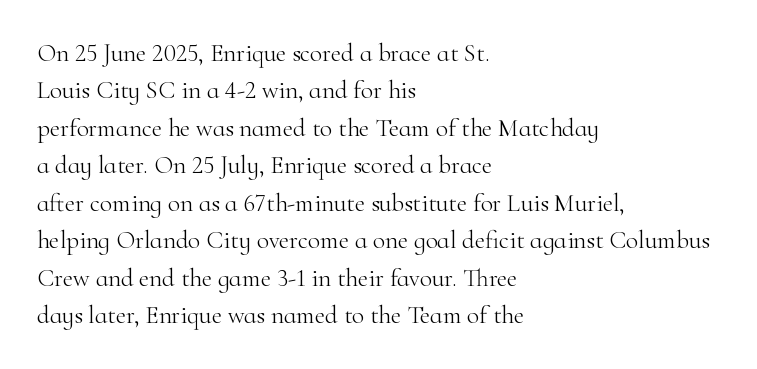
The image shows 25 px text type, upright; set left-aligned, normal line spacing (1.5x), normal letter spacing, not underlined.
